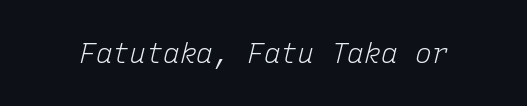
No word sits above an underline. Stems here are at most as thick as an everyday book face. The face used here is monospaced, like something from a code editor. The letters are slanted; this is an italic face.
